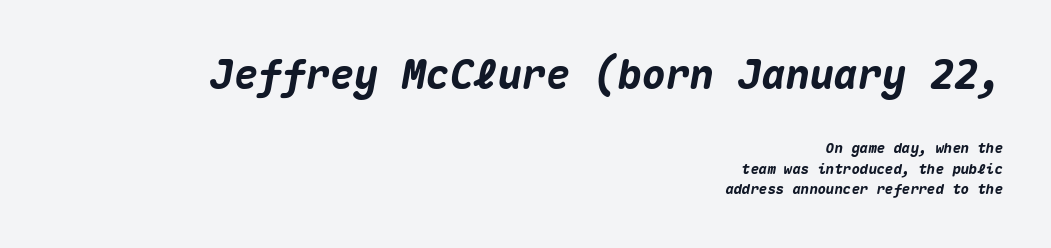
{"italic": "yes", "lean": "right", "slant_degrees": 10, "bold": "yes", "weight": "heavy", "width": "normal", "stroke_contrast": "medium", "x_height": "medium", "monospaced": "yes", "underline": "no", "align": "right", "line_spacing": "normal", "line_spacing_ratio": 1.46, "letter_spacing": "normal", "letter_spacing_em": 0.0, "larger_block": "first", "size_ratio": 2.86, "glyph_px": 40}
